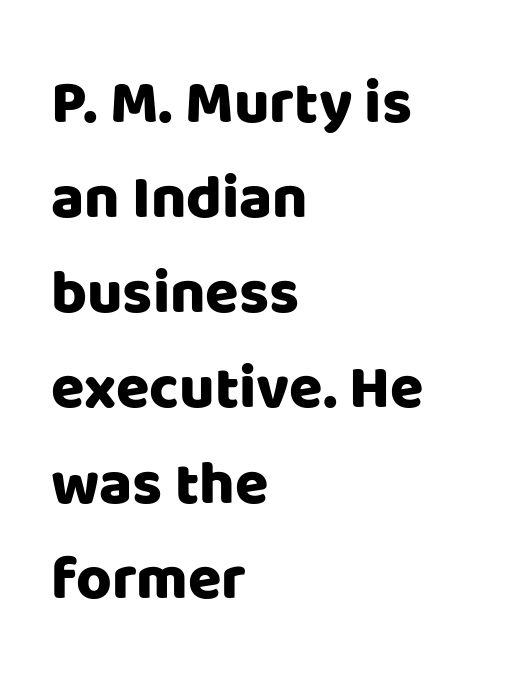
{"serif": "no", "italic": "no", "width": "normal", "stroke_contrast": "low", "x_height": "large", "monospaced": "no", "underline": "no", "align": "left", "line_spacing": "normal", "line_spacing_ratio": 1.56, "letter_spacing": "normal", "letter_spacing_em": 0.0, "glyph_px": 61}
